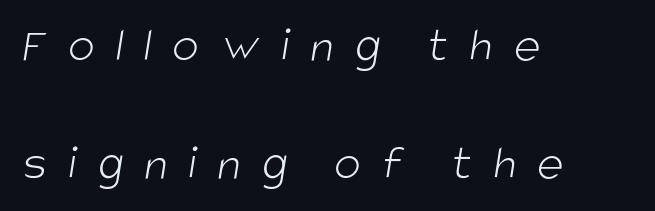
{"serif": "no", "bold": "no", "weight": "light", "width": "condensed", "stroke_contrast": "low", "x_height": "large", "monospaced": "no", "underline": "no", "align": "left", "line_spacing": "loose", "line_spacing_ratio": 2.37, "letter_spacing": "wide", "letter_spacing_em": 0.42, "glyph_px": 50}
